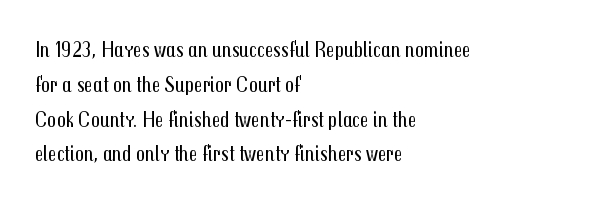
All the whitespace from short lines collects on the right. No extra tracking has been applied to these lines. Characters remain perfectly vertical along every line. The space beneath each line is pristine and unruled. Vertical stems look standard width or narrower in stroke.
